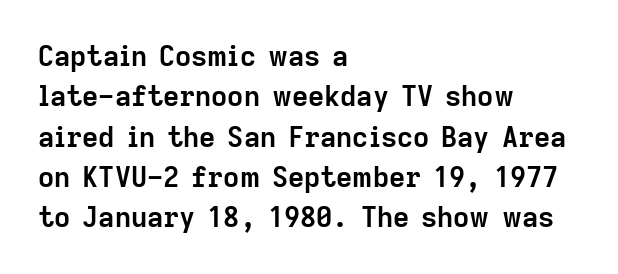
The image shows 28 px semibold sans-serif type, upright; set left-aligned, normal line spacing (1.44x), normal letter spacing, not underlined; low stroke contrast and a medium x-height.
